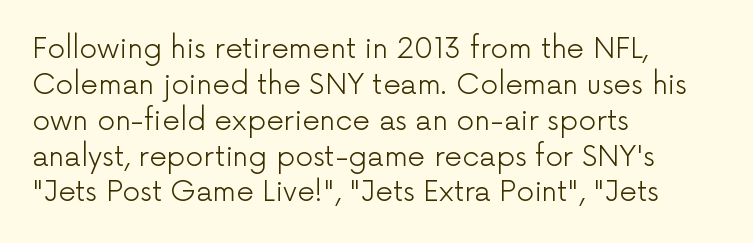
Q: Is the text bold? A: No.
Q: Is the text italic (slanted)? A: No, it is upright.
Q: Is the typeface a serif or a sans-serif typeface? A: Sans-serif.
Q: Is the text underlined? A: No.
Q: How is the paragraph aligned? A: Left-aligned.
Q: Is the spacing between letters normal or unusually wide? A: Normal.
Q: Is the spacing between lines tight, normal or loose? A: Normal.
Q: Width (condensed, normal, or wide)? A: Normal.
Q: Stroke contrast? A: Low.
Q: x-height? A: Medium.
Q: Monospaced? A: No.
